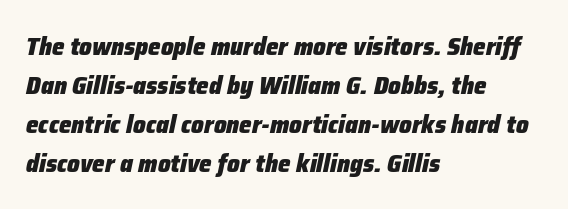
Q: Is the text bold? A: Yes.
Q: Is the text italic (slanted)? A: Yes, it leans right by about 12 degrees.
Q: Is the text underlined? A: No.
Q: How is the paragraph aligned? A: Left-aligned.
Q: Is the spacing between letters normal or unusually wide? A: Normal.
Q: Is the spacing between lines tight, normal or loose? A: Normal.
